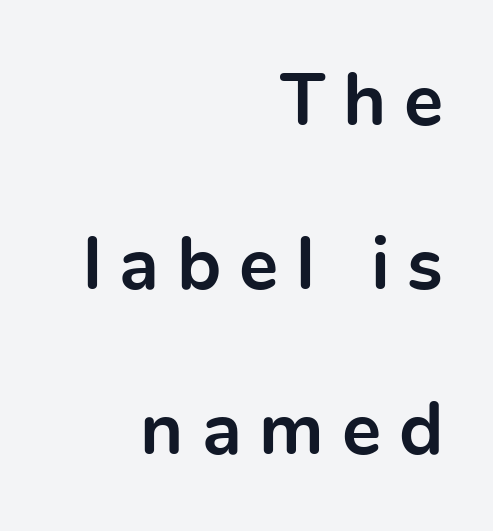
Note: no serifs on the glyphs. The vertical gap from one line to the next is large. Short and long lines alike share a common ending point at right. Looks like regular typesetting: each glyph gets only the width it needs.
